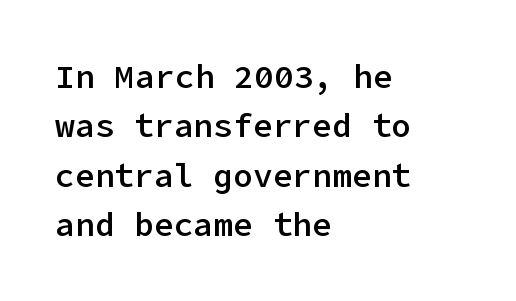
This is roman type, the default non-slanted kind. The foot of each line stays bare and open. These lines are set flush left with a ragged right edge. Does the weight exceed regular? Yes, but only to semibold. Check where the strokes stop: nothing finishes them off — pure sans.
